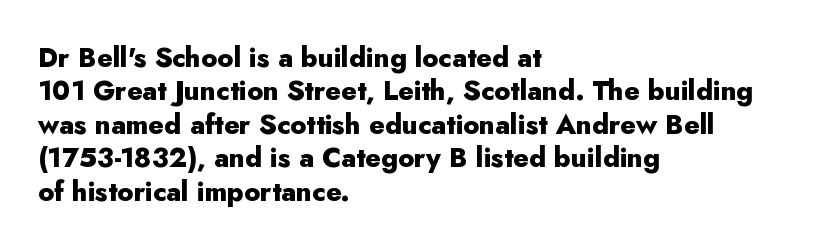
The image shows 27 px bold type, upright; set left-aligned, line spacing 1.24x, normal letter spacing, not underlined.
